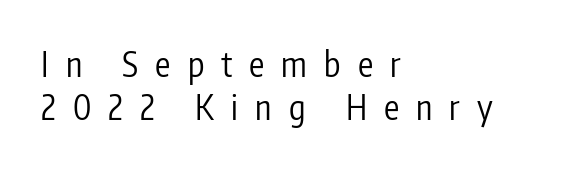
The image shows 34 px regular-weight, condensed sans-serif type, upright; set left-aligned, normal line spacing (1.26x), unusually wide letter spacing (+0.5 em), not underlined; low stroke contrast and a medium x-height.
